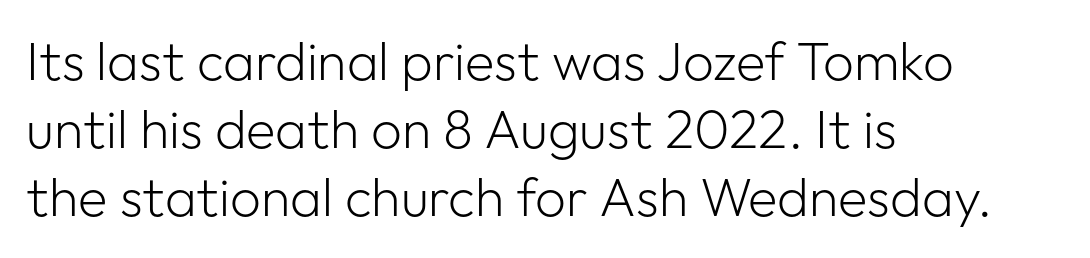
These lines are composed in type without serifs. Counters stay open thanks to moderate or lighter strokes. Lines of text with bare space underneath. Characters remain perfectly vertical along every line. Regarding leading, the lines here are spaced in the standard way. A typesetter would call this proportional, since set widths differ per character.
